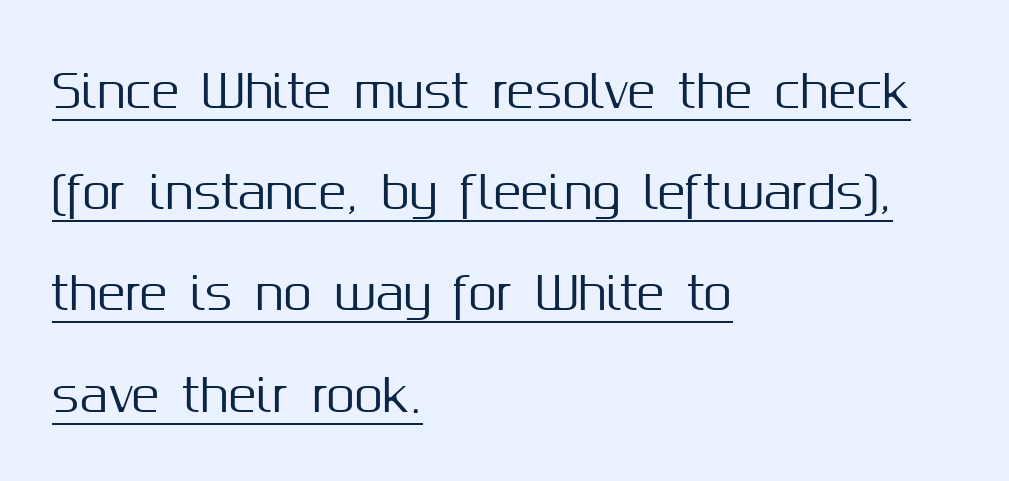
Q: Is the text italic (slanted)? A: No, it is upright.
Q: Is the typeface a serif or a sans-serif typeface? A: Sans-serif.
Q: Is the text underlined? A: Yes.
Q: How is the paragraph aligned? A: Left-aligned.
Q: Is the spacing between letters normal or unusually wide? A: Normal.
Q: Is the spacing between lines tight, normal or loose? A: Loose.
Q: Width (condensed, normal, or wide)? A: Normal.
Q: Stroke contrast? A: Medium.
Q: x-height? A: Medium.
Q: Monospaced? A: No.
